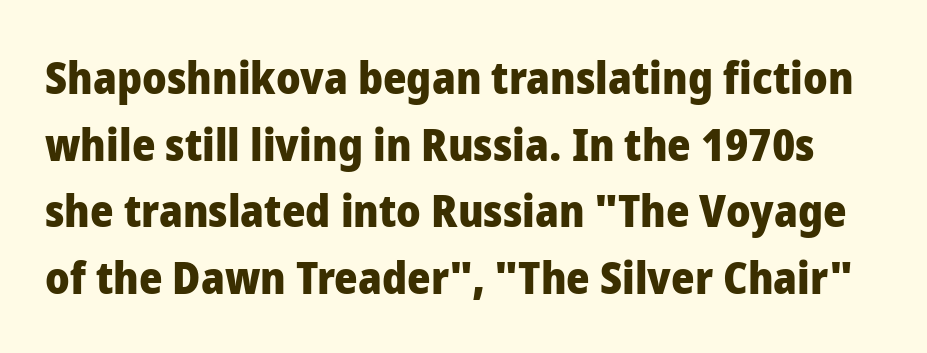
The image shows 45 px heavy sans-serif type, upright; set normal line spacing (1.48x), normal letter spacing, not underlined; low stroke contrast and a medium x-height.
